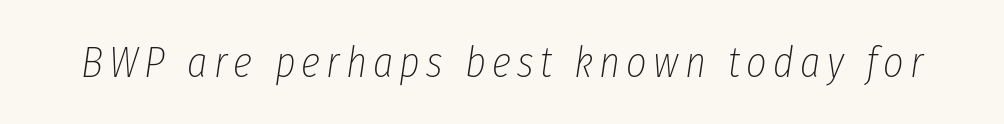
The image shows 44 px thin, condensed type, italic (leaning right); set not underlined; low stroke contrast and a medium x-height.
